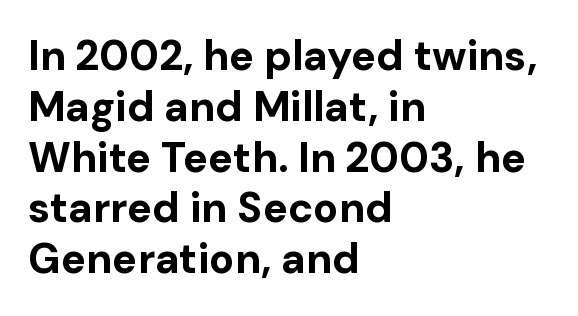
{"serif": "no", "italic": "no", "bold": "yes", "weight": "bold", "width": "normal", "stroke_contrast": "low", "x_height": "medium", "monospaced": "no", "underline": "no", "align": "left", "line_spacing_ratio": 1.21, "letter_spacing": "normal", "letter_spacing_em": 0.0, "glyph_px": 42}
